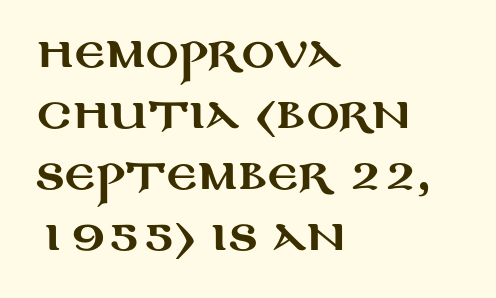
The image shows 41 px wide sans-serif type, upright; set left-aligned, normal line spacing (1.49x), normal letter spacing, not underlined; medium stroke contrast and a large x-height.
